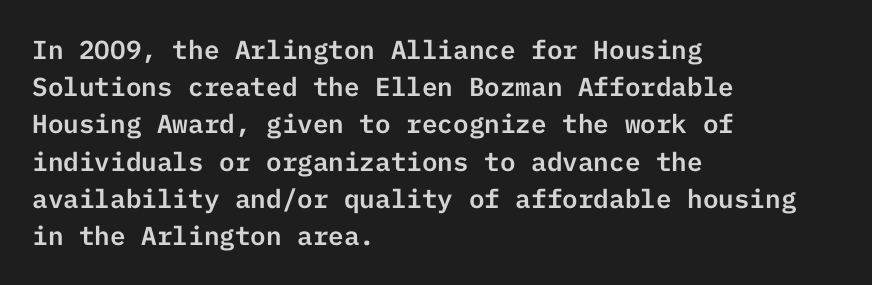
{"italic": "no", "underline": "no", "align": "left", "line_spacing": "normal", "line_spacing_ratio": 1.43, "letter_spacing": "normal", "letter_spacing_em": 0.0, "glyph_px": 26}
